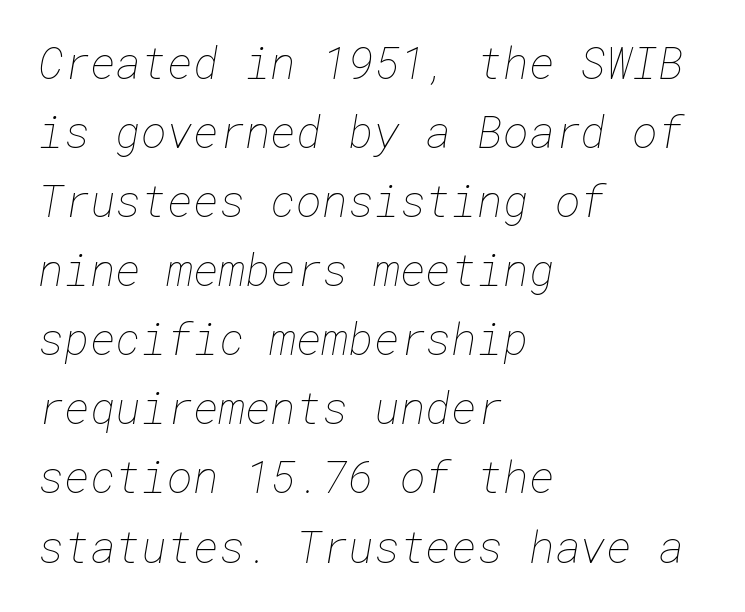
{"bold": "no", "weight": "thin", "width": "normal", "stroke_contrast": "low", "x_height": "medium", "underline": "no", "align": "left", "line_spacing": "normal", "line_spacing_ratio": 1.57, "letter_spacing": "normal", "letter_spacing_em": 0.0, "glyph_px": 44}
